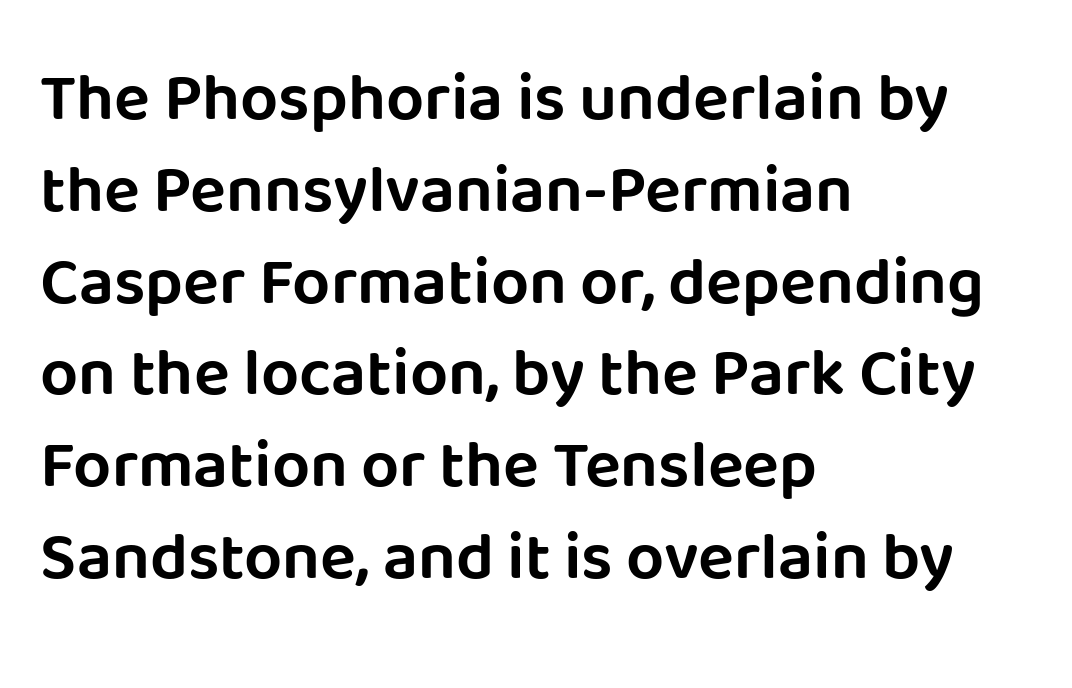
Q: Is the text italic (slanted)? A: No, it is upright.
Q: Is the typeface a serif or a sans-serif typeface? A: Sans-serif.
Q: Is the text underlined? A: No.
Q: How is the paragraph aligned? A: Left-aligned.
Q: Is the spacing between letters normal or unusually wide? A: Normal.
Q: Is the spacing between lines tight, normal or loose? A: Normal.
Q: Width (condensed, normal, or wide)? A: Normal.
Q: Stroke contrast? A: Low.
Q: x-height? A: Large.
Q: Monospaced? A: No.
